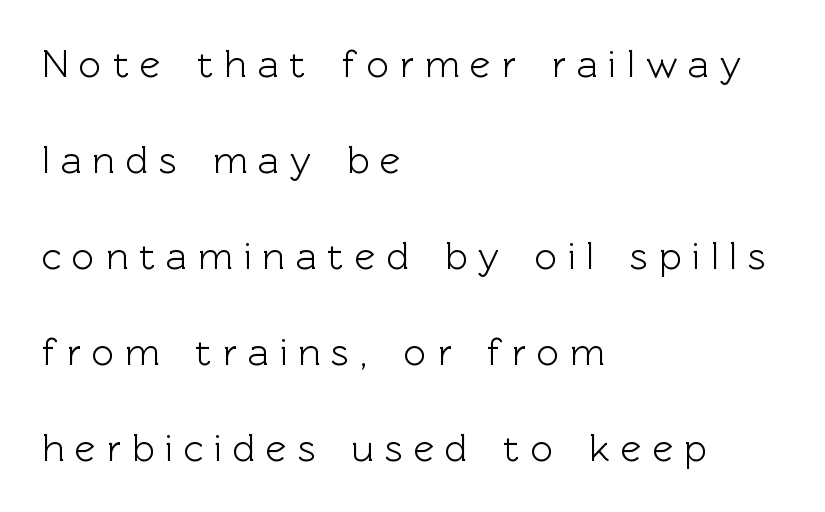
Q: Is the text italic (slanted)? A: No, it is upright.
Q: Is the typeface a serif or a sans-serif typeface? A: Sans-serif.
Q: Is the text underlined? A: No.
Q: How is the paragraph aligned? A: Left-aligned.
Q: Is the spacing between letters normal or unusually wide? A: Unusually wide.
Q: Is the spacing between lines tight, normal or loose? A: Loose.
Q: Width (condensed, normal, or wide)? A: Normal.
Q: x-height? A: Medium.
Q: Monospaced? A: No.
